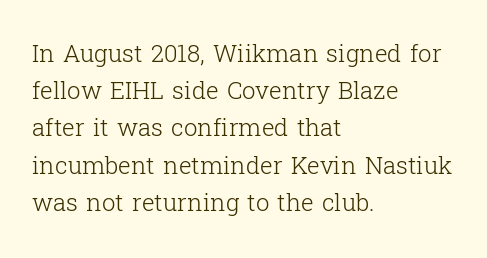
Ordinary non-slanted type is in use. This sample uses plain, unmodified letter spacing. Has an underline been added? It has not. The designer left line spacing at the default. The cut favours lightness, reaching ordinary text weight at its darkest. Layout note: lines flush left.
